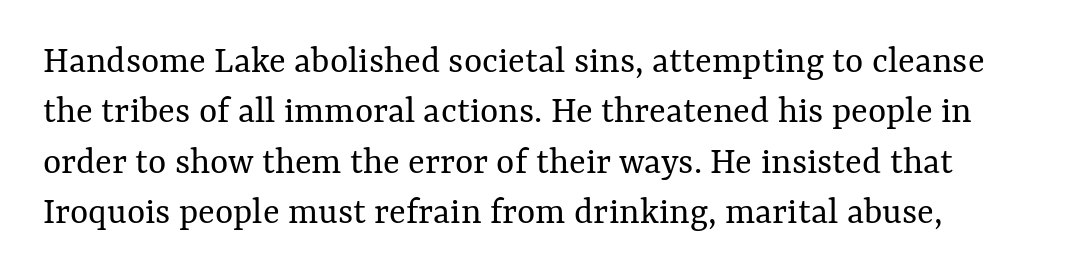
{"italic": "no", "bold": "no", "weight": "regular", "width": "normal", "stroke_contrast": "medium", "x_height": "medium", "monospaced": "no", "underline": "no", "line_spacing": "normal", "line_spacing_ratio": 1.29, "letter_spacing": "normal", "letter_spacing_em": 0.0, "glyph_px": 39}
